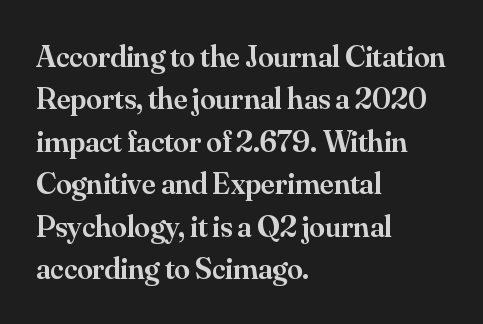
The image shows 31 px semibold serif type, upright; set left-aligned, normal line spacing (1.37x), normal letter spacing, not underlined; medium stroke contrast and a small x-height.
